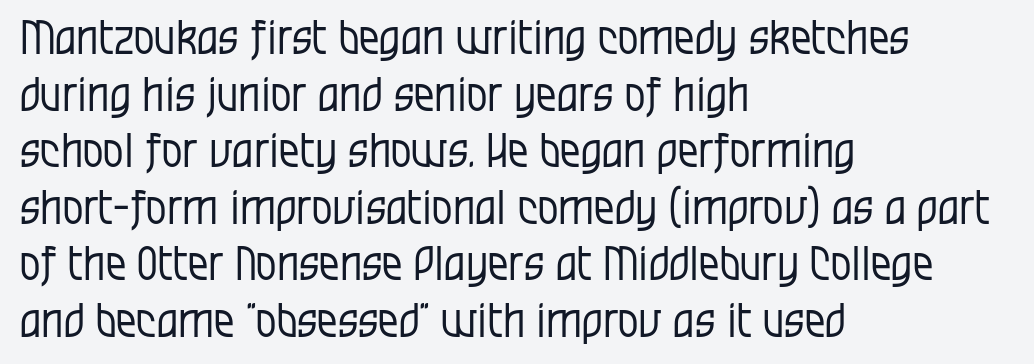
Do the letters lean? They stand straight. You could call the tracking neutral — neither tight nor loose. To sum up the face: it is a sans, with no serifs. The zone under the glyphs is completely vacant.
